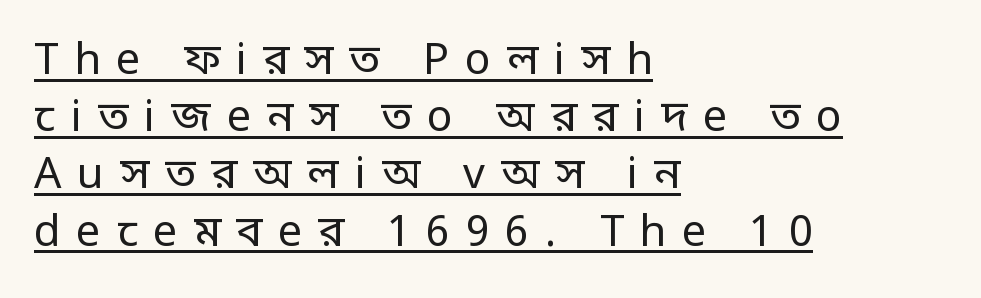
Notice how the passage keeps a crisp vertical edge on the left only. The letters look calm and open, with moderate or lighter stems. Do the characters align in a grid? No, the font is proportional. This rendering features underlined lettering.
